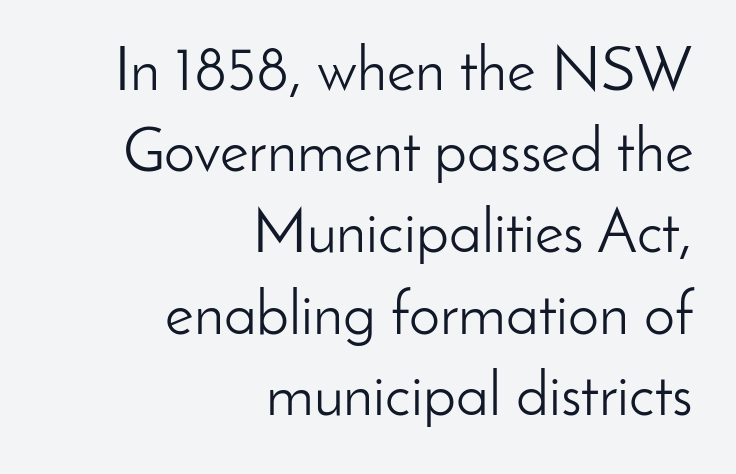
{"serif": "no", "italic": "no", "bold": "no", "weight": "light", "width": "normal", "stroke_contrast": "low", "x_height": "small", "monospaced": "no", "underline": "no", "align": "right", "line_spacing": "normal", "line_spacing_ratio": 1.31, "letter_spacing": "normal", "letter_spacing_em": 0.0, "glyph_px": 62}
